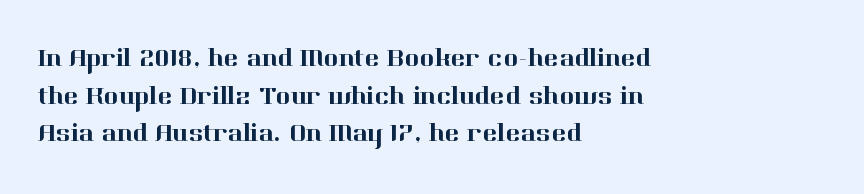
{"italic": "no", "underline": "no", "align": "left", "line_spacing": "normal", "line_spacing_ratio": 1.51, "letter_spacing": "normal", "letter_spacing_em": 0.0, "glyph_px": 25}
